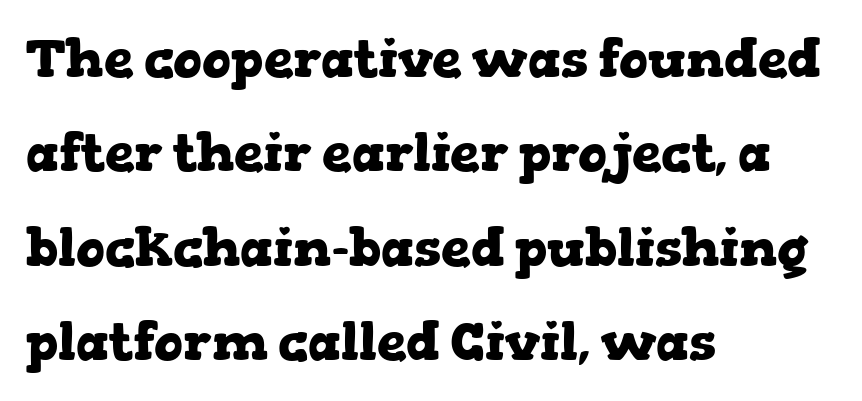
Here the designer chose a conventional face with non-uniform glyph widths. Observe the serifs anchoring each vertical stroke in this sample. Nope, not italic — everything's standing straight. Compared with a centered layout, this one pins lines to the left instead.
